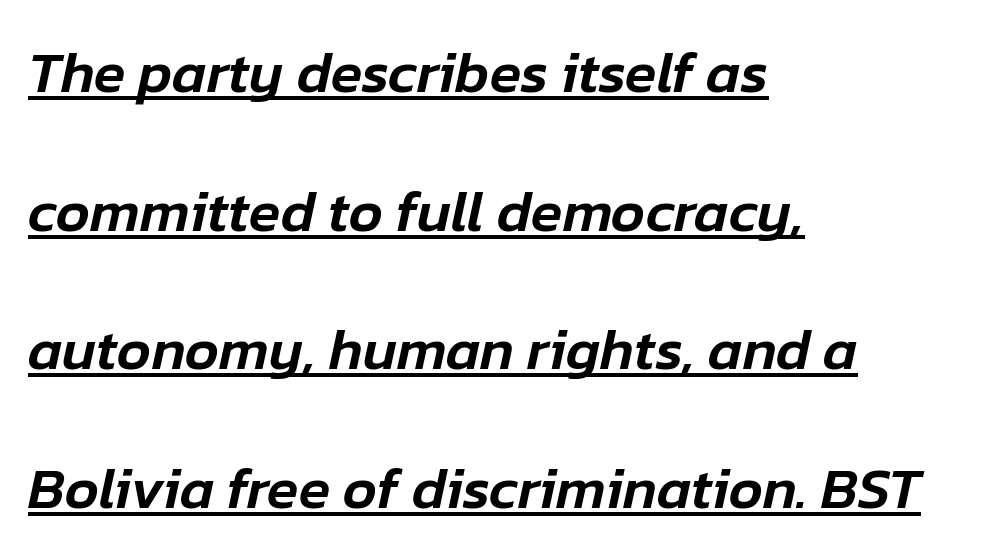
Q: Is the text italic (slanted)? A: Yes, it leans right by about 12 degrees.
Q: Is the text underlined? A: Yes.
Q: How is the paragraph aligned? A: Left-aligned.
Q: Is the spacing between letters normal or unusually wide? A: Normal.
Q: Is the spacing between lines tight, normal or loose? A: Loose.
Q: Width (condensed, normal, or wide)? A: Normal.
Q: Stroke contrast? A: Low.
Q: x-height? A: Medium.
Q: Monospaced? A: No.
